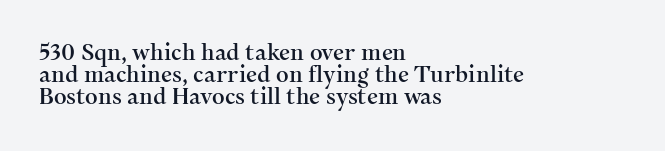
The image shows 22 px text type, upright; set left-aligned, tight line spacing (0.99x), normal letter spacing, not underlined.
